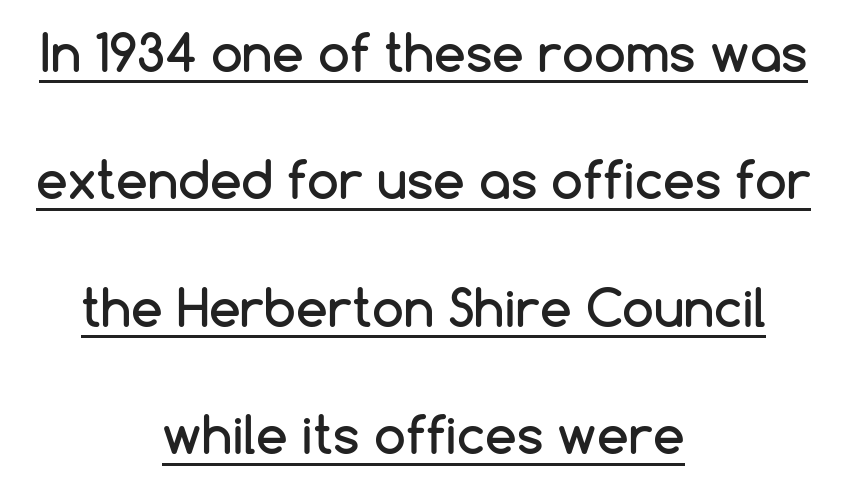
Q: Is the text italic (slanted)? A: No, it is upright.
Q: Is the typeface a serif or a sans-serif typeface? A: Sans-serif.
Q: Is the text underlined? A: Yes.
Q: How is the paragraph aligned? A: Centered.
Q: Is the spacing between letters normal or unusually wide? A: Normal.
Q: Is the spacing between lines tight, normal or loose? A: Loose.
Q: Width (condensed, normal, or wide)? A: Normal.
Q: Stroke contrast? A: Low.
Q: x-height? A: Medium.
Q: Monospaced? A: No.
